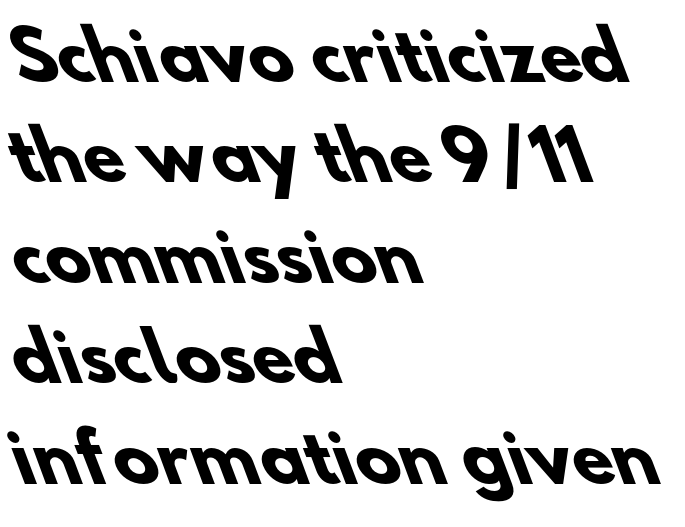
{"serif": "no", "bold": "yes", "weight": "heavy", "width": "normal", "stroke_contrast": "low", "x_height": "small", "monospaced": "no", "underline": "no", "align": "left", "line_spacing": "normal", "line_spacing_ratio": 1.5, "letter_spacing": "normal", "letter_spacing_em": 0.0, "glyph_px": 67}
